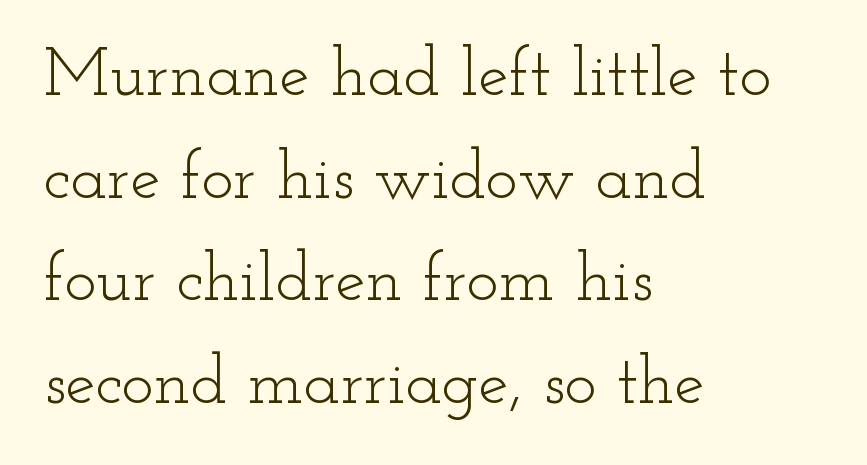
The image shows 68 px light, wide serif type, upright; set left-aligned, normal line spacing (1.51x), normal letter spacing, not underlined; low stroke contrast and a small x-height.
